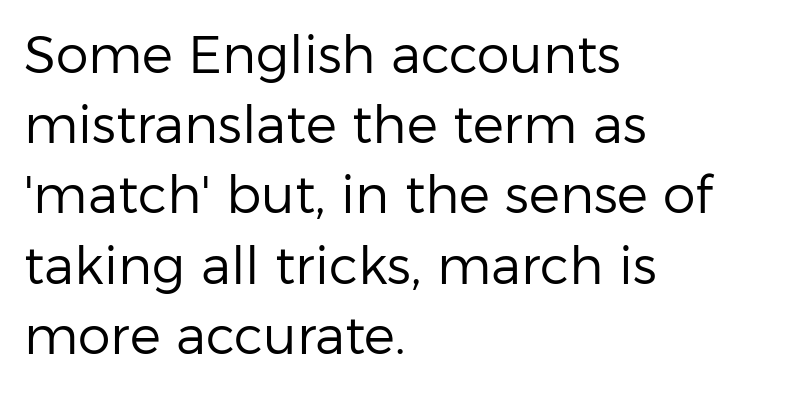
{"serif": "no", "italic": "no", "bold": "no", "weight": "regular", "width": "normal", "stroke_contrast": "low", "x_height": "medium", "monospaced": "no", "underline": "no", "align": "left", "line_spacing": "normal", "line_spacing_ratio": 1.35, "letter_spacing": "normal", "letter_spacing_em": 0.0, "glyph_px": 52}
